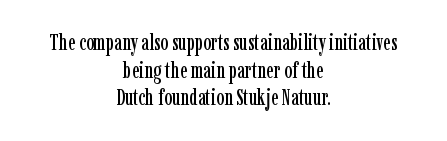
Rule under the text: the space is simply empty. Each new line begins a customary step beneath the previous one. The paragraph has two soft edges and a firm central axis. Honestly, the letter spacing is just normal — you wouldn't notice it.
